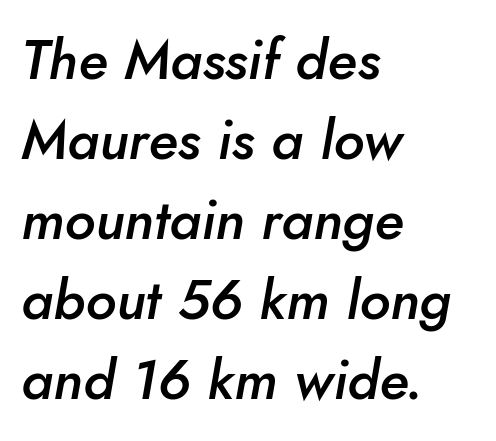
The image shows 56 px semibold type, italic (leaning right); set left-aligned, normal line spacing (1.43x), normal letter spacing, not underlined; low stroke contrast and a small x-height.
